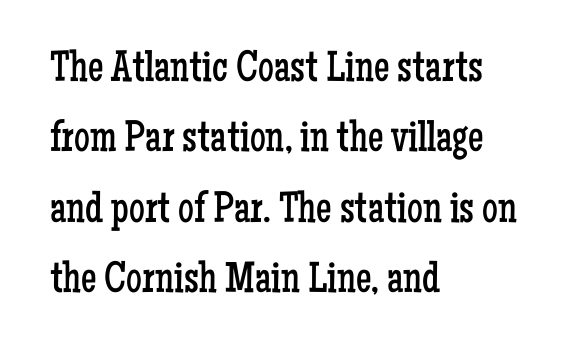
Q: Is the text bold? A: No.
Q: Is the text italic (slanted)? A: No, it is upright.
Q: Is the typeface a serif or a sans-serif typeface? A: Serif.
Q: Is the text underlined? A: No.
Q: How is the paragraph aligned? A: Left-aligned.
Q: Is the spacing between letters normal or unusually wide? A: Normal.
Q: Is the spacing between lines tight, normal or loose? A: Normal.
Q: Width (condensed, normal, or wide)? A: Condensed.
Q: Stroke contrast? A: Low.
Q: x-height? A: Medium.
Q: Monospaced? A: No.
